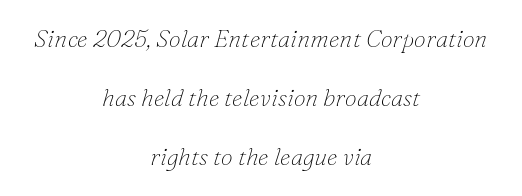
Q: Is the text bold? A: No.
Q: Is the text italic (slanted)? A: Yes, it leans right by about 16 degrees.
Q: Is the text underlined? A: No.
Q: How is the paragraph aligned? A: Centered.
Q: Is the spacing between letters normal or unusually wide? A: Normal.
Q: Is the spacing between lines tight, normal or loose? A: Loose.
